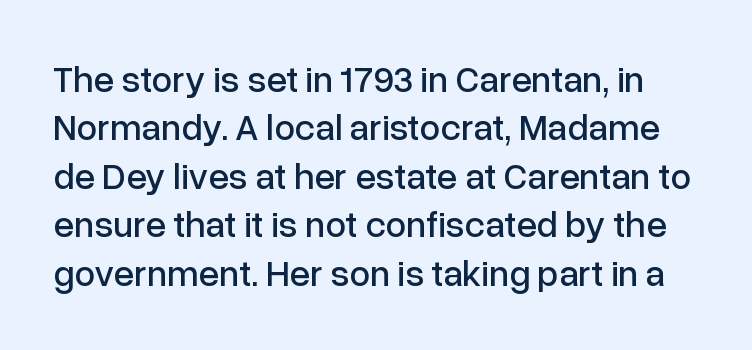
The image shows 37 px sans-serif type, upright; set normal line spacing (1.31x), normal letter spacing, not underlined; low stroke contrast and a medium x-height.
